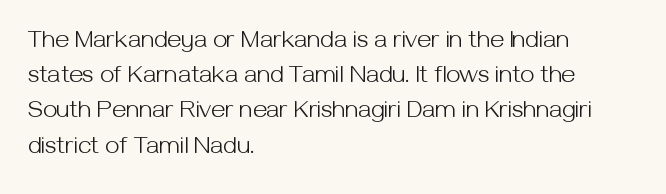
{"italic": "no", "bold": "no", "underline": "no", "align": "left", "line_spacing": "normal", "line_spacing_ratio": 1.41, "letter_spacing": "normal", "letter_spacing_em": 0.0, "glyph_px": 25}
